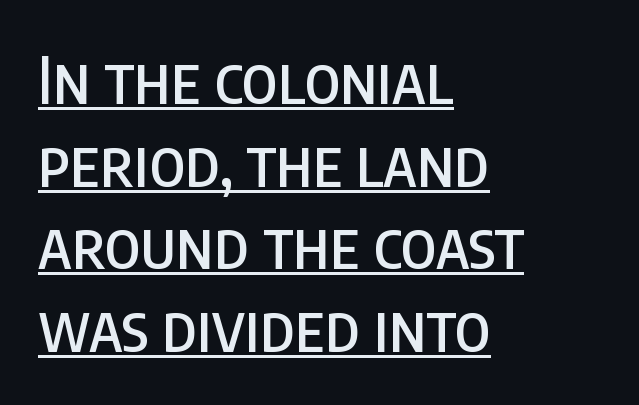
Typographically, this falls in the sans-serif category. One glance says typical: line gaps are just what's usual. You can tell it's not italic because the verticals are truly vertical. The rag falls on the right side of this text block. A typesetter would call this zero additional tracking.
